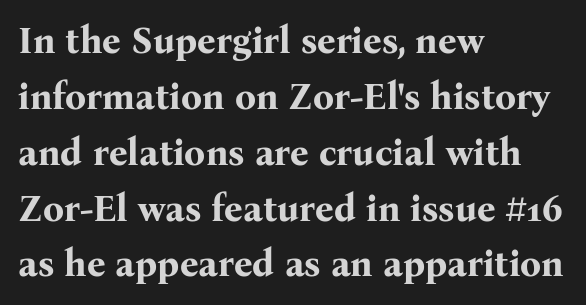
Q: Is the text bold? A: Yes.
Q: Is the text italic (slanted)? A: No, it is upright.
Q: Is the typeface a serif or a sans-serif typeface? A: Serif.
Q: Is the text underlined? A: No.
Q: How is the paragraph aligned? A: Left-aligned.
Q: Is the spacing between letters normal or unusually wide? A: Normal.
Q: Is the spacing between lines tight, normal or loose? A: Normal.
Q: Width (condensed, normal, or wide)? A: Normal.
Q: Stroke contrast? A: Medium.
Q: x-height? A: Medium.
Q: Monospaced? A: No.
